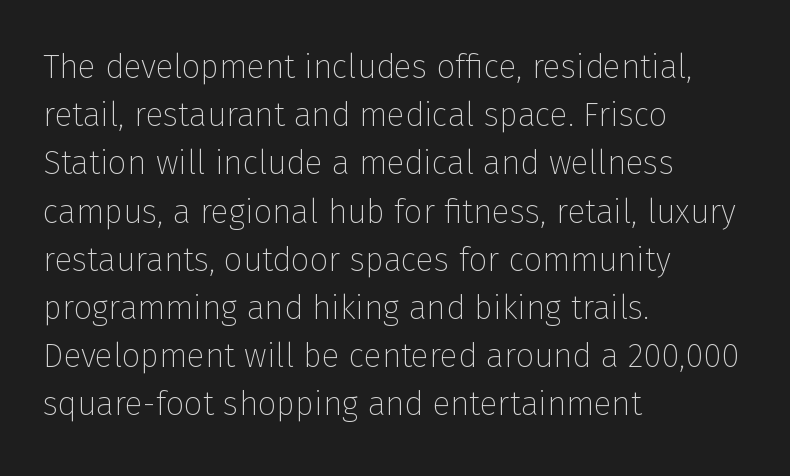
Q: Is the text bold? A: No.
Q: Is the text italic (slanted)? A: No, it is upright.
Q: Is the typeface a serif or a sans-serif typeface? A: Sans-serif.
Q: Is the text underlined? A: No.
Q: How is the paragraph aligned? A: Left-aligned.
Q: Is the spacing between letters normal or unusually wide? A: Normal.
Q: Is the spacing between lines tight, normal or loose? A: Normal.
Q: Width (condensed, normal, or wide)? A: Normal.
Q: Stroke contrast? A: Low.
Q: x-height? A: Medium.
Q: Monospaced? A: No.
